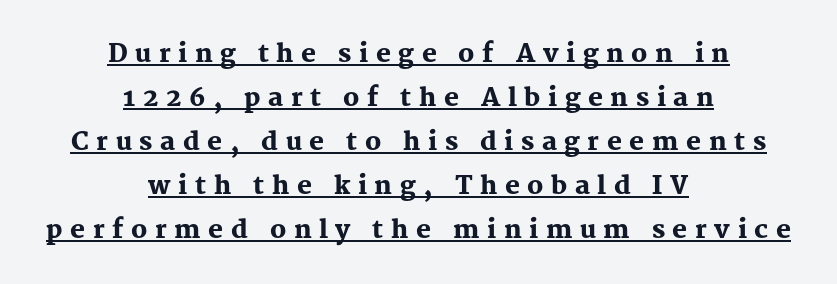
The image shows 25 px bold type, upright; set centered, line spacing 1.76x, unusually wide letter spacing (+0.3 em), underlined.
